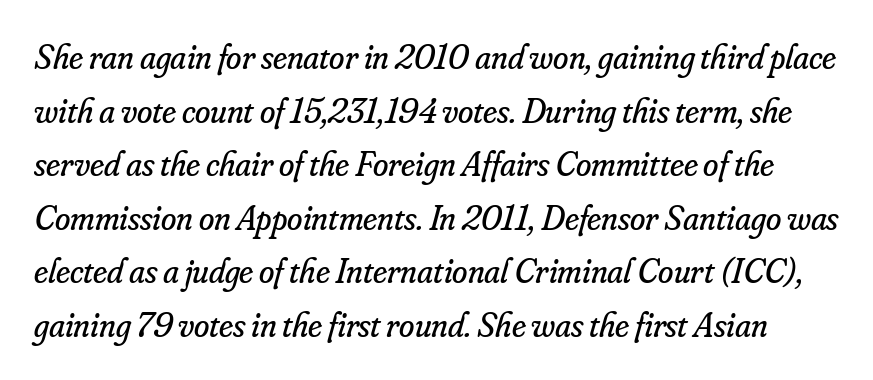
The image shows 35 px regular-weight serif type, italic (leaning right); set normal line spacing (1.53x), normal letter spacing, not underlined; low stroke contrast and a small x-height.
